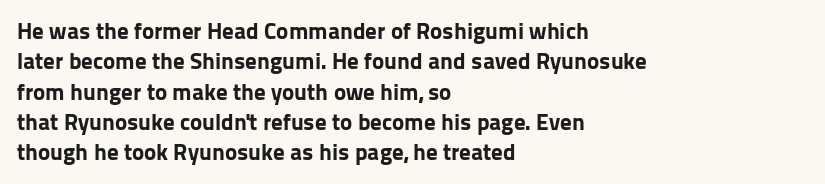
Q: Is the text bold? A: Yes.
Q: Is the text italic (slanted)? A: No, it is upright.
Q: Is the text underlined? A: No.
Q: How is the paragraph aligned? A: Left-aligned.
Q: Is the spacing between letters normal or unusually wide? A: Normal.
Q: Is the spacing between lines tight, normal or loose? A: Normal.
